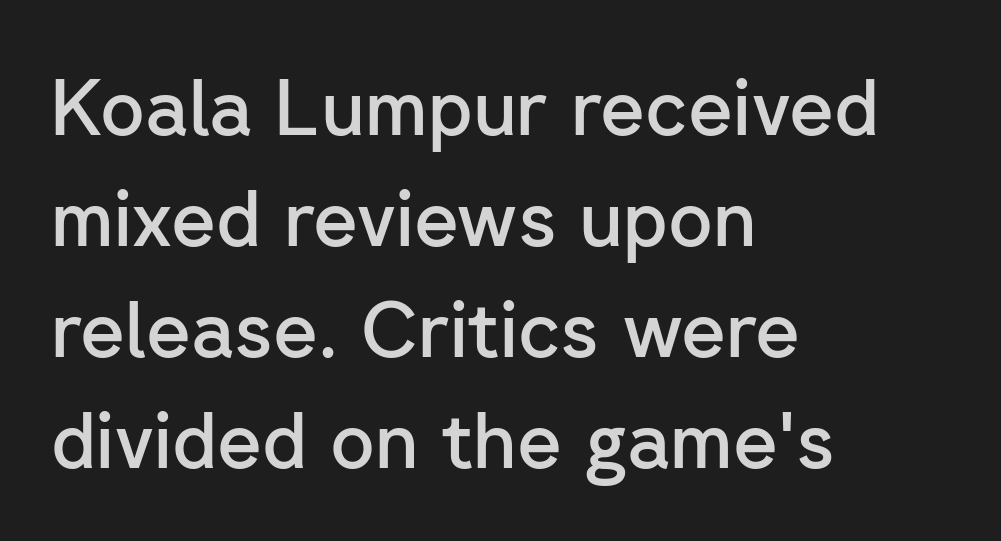
{"serif": "no", "italic": "no", "bold": "semi", "weight": "semibold", "width": "normal", "stroke_contrast": "low", "x_height": "medium", "monospaced": "no", "underline": "no", "align": "left", "line_spacing": "normal", "line_spacing_ratio": 1.44, "letter_spacing": "normal", "letter_spacing_em": 0.0, "glyph_px": 77}
